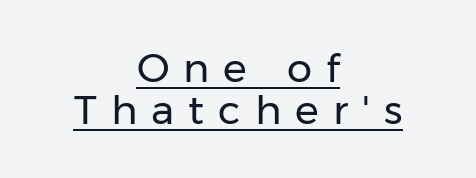
{"serif": "no", "italic": "no", "bold": "no", "weight": "regular", "width": "normal", "stroke_contrast": "low", "x_height": "medium", "monospaced": "no", "underline": "yes", "align": "center", "line_spacing": "tight", "line_spacing_ratio": 1.05, "letter_spacing": "wide", "letter_spacing_em": 0.35, "glyph_px": 40}
